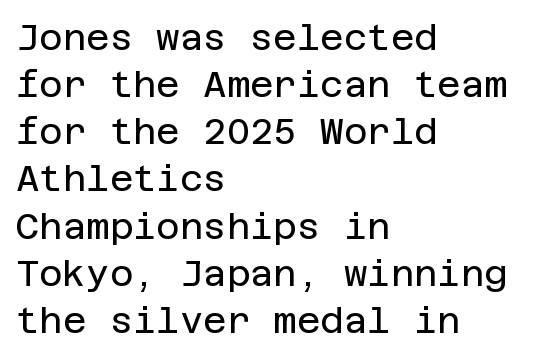
{"serif": "no", "italic": "no", "bold": "no", "weight": "regular", "width": "normal", "stroke_contrast": "low", "x_height": "large", "underline": "no", "align": "left", "line_spacing": "normal", "line_spacing_ratio": 1.31, "letter_spacing": "normal", "letter_spacing_em": 0.0, "glyph_px": 36}
